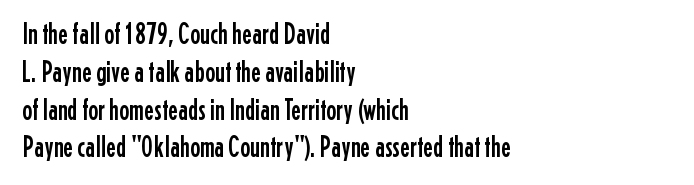
Notice how descenders clear the ascenders below comfortably — that's standard leading. Has an underline been added? It has not. The face used here is rendered with its standard letterfit. Font category for this specimen: sans-serif. Do the characters align in a grid? No, the font is proportional. The lettering holds an erect, upright posture throughout.
